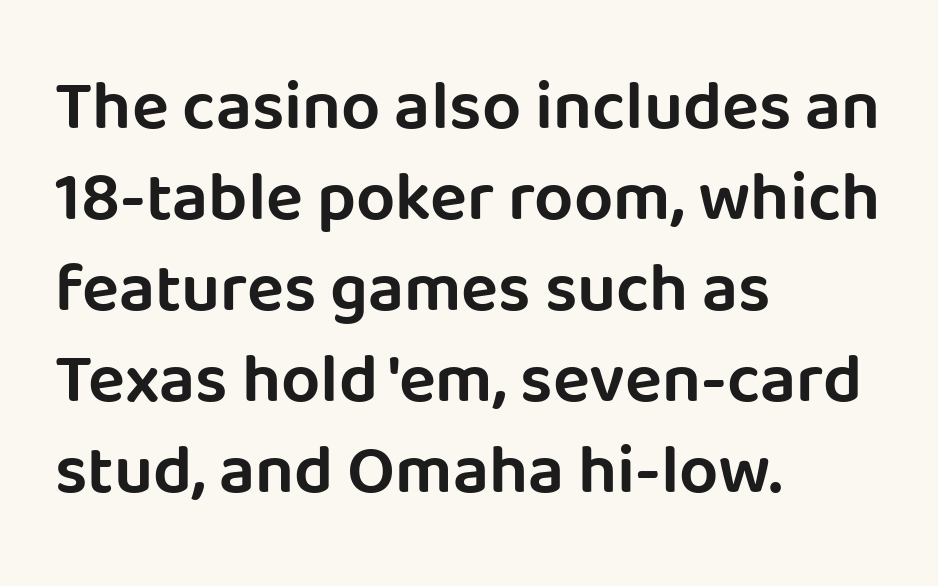
Does the leading feel generous? No, just average. Each letter keeps its own natural width here, so spacing adapts to shape. Line beginnings align vertically; line endings do not. Nothing unusual about the tracking: characters are spaced as the font intends. This sample uses an upright cut, with every glyph sitting square on the baseline. The typeface chosen for these lines omits serifs.
